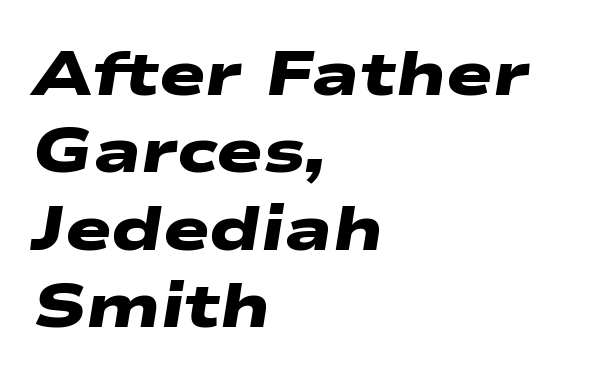
The image shows 62 px heavy, wide sans-serif type; set left-aligned, normal line spacing (1.25x), normal letter spacing, not underlined; low stroke contrast and a medium x-height.
